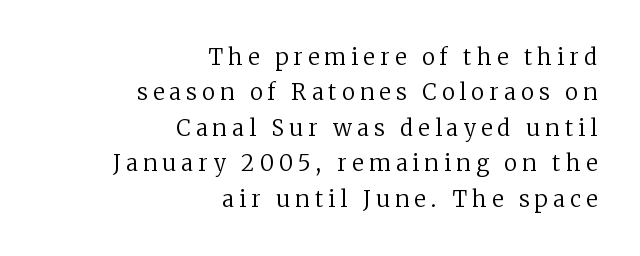
Words float on clear page, feet unadorned. Tracking here is generous; glyphs stand well apart from one another. The letterforms sit at book weight or below. Leading matches the norm, producing a regular column. Every stem runs plumb, perpendicular to the baseline.
